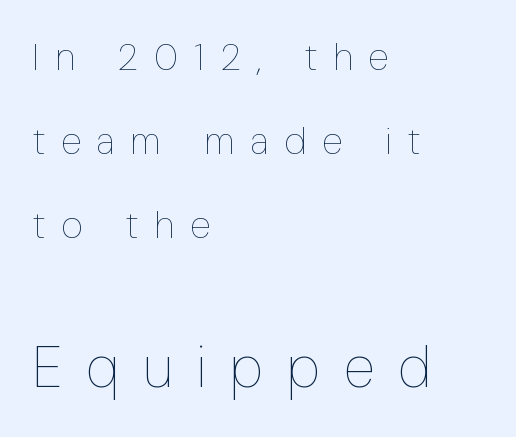
{"italic": "no", "bold": "no", "weight": "thin", "width": "condensed", "stroke_contrast": "low", "x_height": "medium", "monospaced": "no", "underline": "no", "align": "left", "line_spacing": "loose", "line_spacing_ratio": 2.21, "letter_spacing": "wide", "letter_spacing_em": 0.42, "larger_block": "second", "size_ratio": 1.5, "glyph_px": 57}
